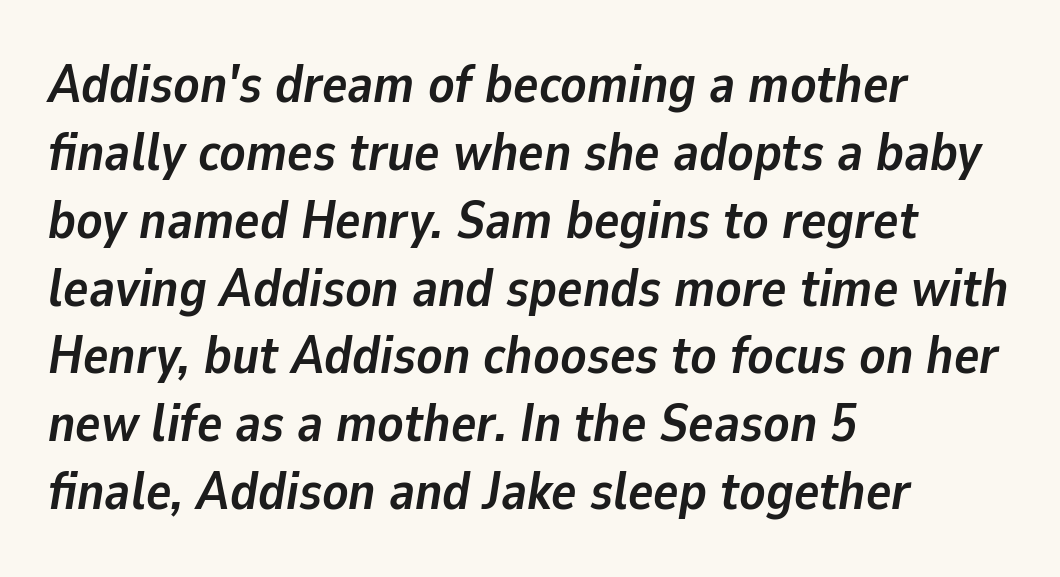
{"italic": "yes", "lean": "right", "slant_degrees": 9, "bold": "yes", "weight": "semibold", "width": "normal", "stroke_contrast": "low", "x_height": "medium", "monospaced": "no", "underline": "no", "align": "left", "line_spacing": "normal", "line_spacing_ratio": 1.28, "letter_spacing": "normal", "letter_spacing_em": 0.0, "glyph_px": 53}
